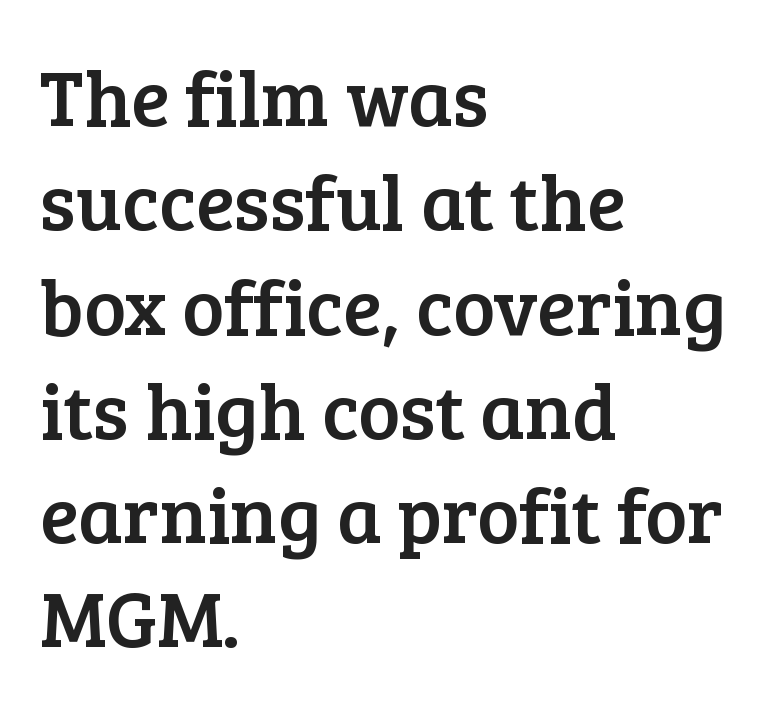
The image shows 79 px serif type, upright; set left-aligned, normal line spacing (1.32x), normal letter spacing, not underlined; low stroke contrast and a medium x-height.
